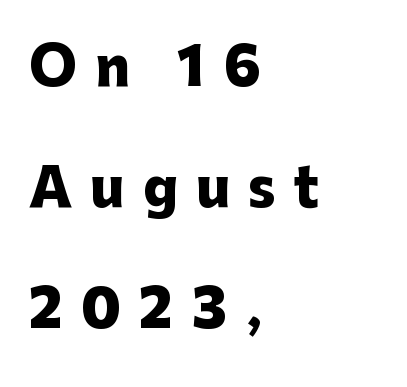
{"serif": "no", "italic": "no", "bold": "yes", "weight": "heavy", "width": "normal", "stroke_contrast": "low", "x_height": "medium", "monospaced": "no", "underline": "no", "align": "left", "line_spacing": "loose", "line_spacing_ratio": 2.33, "letter_spacing": "wide", "letter_spacing_em": 0.35, "glyph_px": 52}
